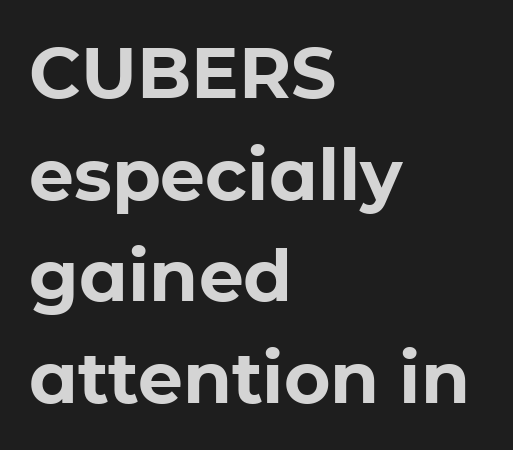
This sample is left-justified, so line endings fall wherever the words run out. This sample has the flowing, uneven cadence of proportional lettering. A bare baseline throughout the passage. The characters display no serif detailing; their extremities are plain.
